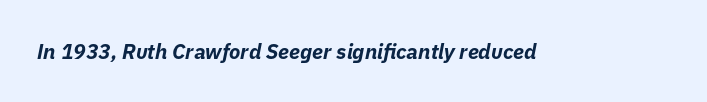
The image shows 21 px bold type, italic (leaning right); set normal letter spacing, not underlined.
